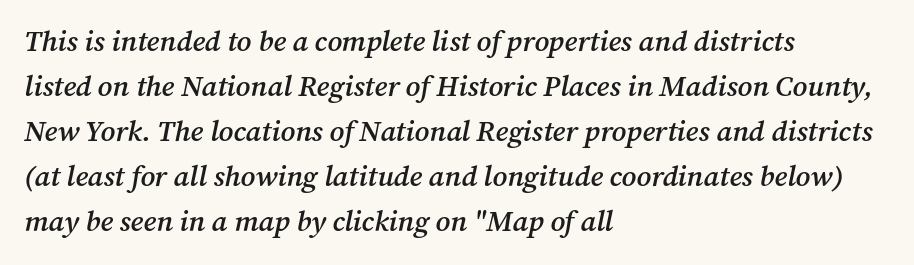
Q: Is the text bold? A: Semi-bold.
Q: Is the text italic (slanted)? A: Yes, it leans right by about 12 degrees.
Q: Is the typeface a serif or a sans-serif typeface? A: Serif.
Q: Is the text underlined? A: No.
Q: How is the paragraph aligned? A: Left-aligned.
Q: Is the spacing between letters normal or unusually wide? A: Normal.
Q: Is the spacing between lines tight, normal or loose? A: Normal.
Q: Width (condensed, normal, or wide)? A: Normal.
Q: Stroke contrast? A: Medium.
Q: x-height? A: Medium.
Q: Monospaced? A: No.
